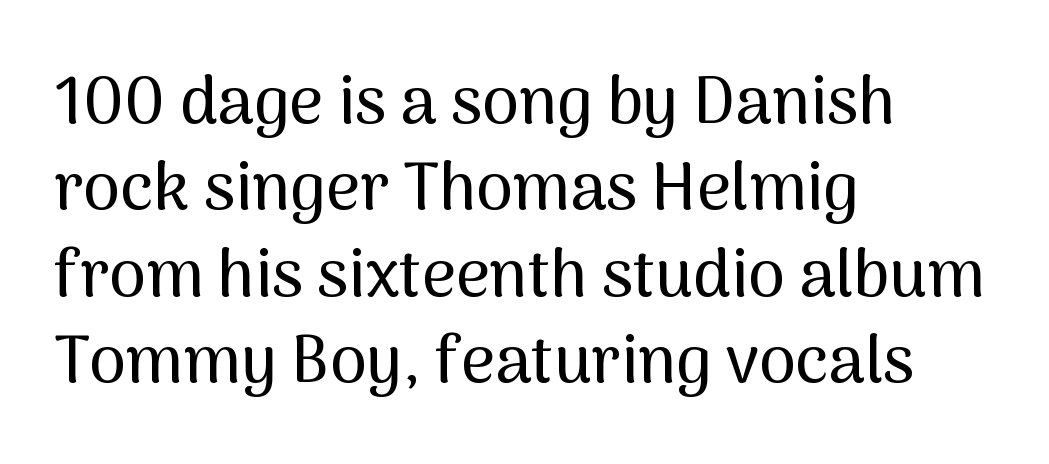
The image shows 66 px sans-serif type, upright; set left-aligned, normal line spacing (1.31x), normal letter spacing, not underlined; medium stroke contrast and a medium x-height.
